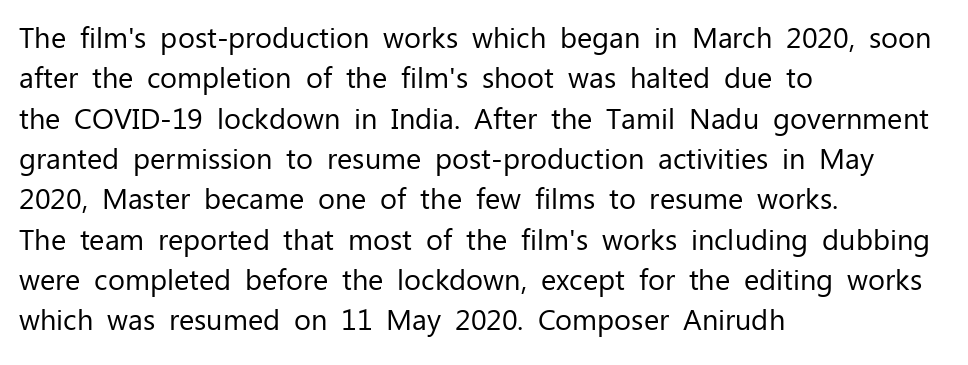
The image shows 29 px regular-weight sans-serif type, upright; set left-aligned, normal line spacing (1.39x), normal letter spacing, not underlined; low stroke contrast and a medium x-height.
